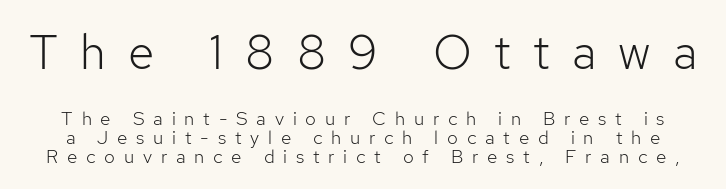
Q: Is the text bold? A: No.
Q: Is the text italic (slanted)? A: No, it is upright.
Q: Is the typeface a serif or a sans-serif typeface? A: Sans-serif.
Q: Is the text underlined? A: No.
Q: Is the spacing between letters normal or unusually wide? A: Unusually wide.
Q: Is the spacing between lines tight, normal or loose? A: Tight.
Q: Which block of text is set in a larger size, the first (top) or the second (bottom)? A: The first (top) one.
Q: Width (condensed, normal, or wide)? A: Normal.
Q: Stroke contrast? A: Low.
Q: x-height? A: Medium.
Q: Monospaced? A: No.
